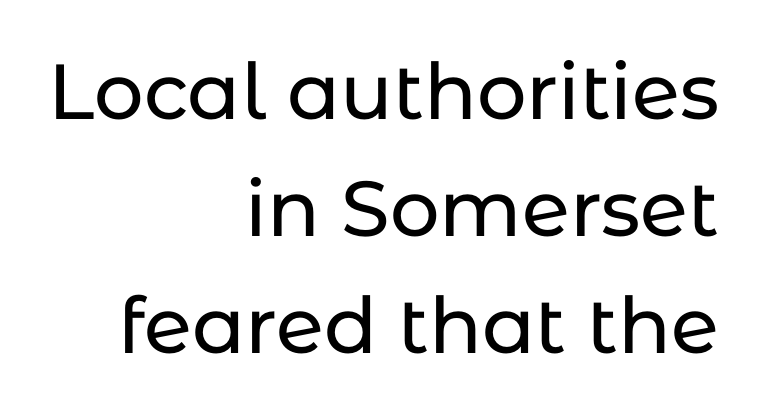
{"serif": "no", "italic": "no", "width": "normal", "stroke_contrast": "low", "x_height": "medium", "monospaced": "no", "underline": "no", "align": "right", "line_spacing": "normal", "line_spacing_ratio": 1.5, "letter_spacing": "normal", "letter_spacing_em": 0.0, "glyph_px": 78}
